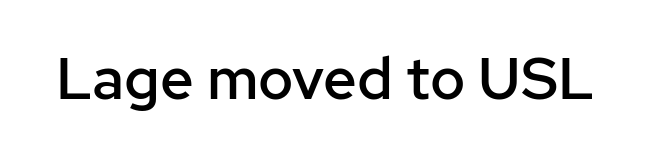
Just letters on the line, the space beneath them empty. The characters display no serif detailing; their extremities are plain. Notice how the stems are strictly vertical — no italics here. Its strokes are somewhat broadened, the hallmark of semibold type.
